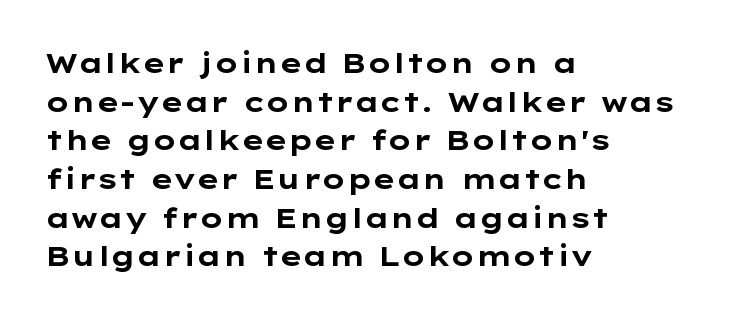
{"serif": "no", "italic": "no", "bold": "yes", "weight": "bold", "width": "wide", "stroke_contrast": "low", "x_height": "medium", "monospaced": "no", "underline": "no", "align": "left", "line_spacing": "normal", "line_spacing_ratio": 1.38, "letter_spacing": "normal", "letter_spacing_em": 0.0, "glyph_px": 28}
